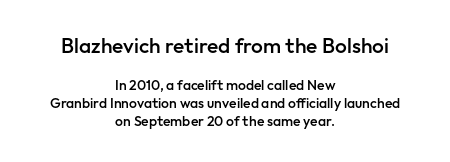
{"italic": "no", "bold": "semi", "underline": "no", "align": "center", "line_spacing": "normal", "line_spacing_ratio": 1.28, "letter_spacing": "normal", "letter_spacing_em": 0.0, "larger_block": "first", "size_ratio": 1.5, "glyph_px": 21}
